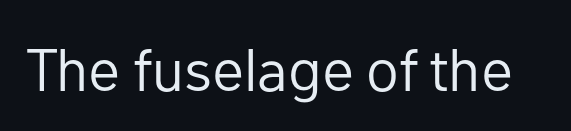
Q: Is the text bold? A: No.
Q: Is the text italic (slanted)? A: No, it is upright.
Q: Is the typeface a serif or a sans-serif typeface? A: Sans-serif.
Q: Is the text underlined? A: No.
Q: Is the spacing between letters normal or unusually wide? A: Normal.
Q: Width (condensed, normal, or wide)? A: Normal.
Q: Stroke contrast? A: Low.
Q: x-height? A: Medium.
Q: Monospaced? A: No.
